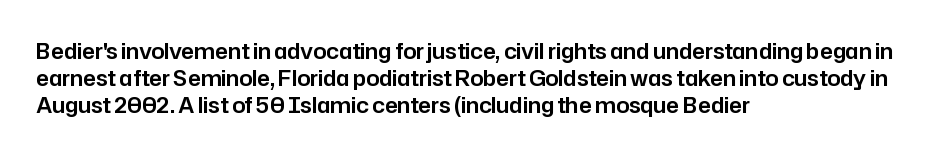
No word sits above an underline. Rendered with straight, roman letterforms. A typesetter would call this leading conventional body-copy spacing. Nothing unusual about the tracking: characters are spaced as the font intends. Line starts are locked; line ends wander.
